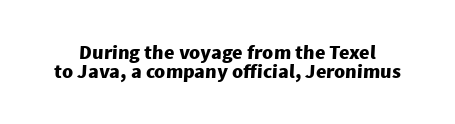
{"bold": "yes", "underline": "no", "line_spacing": "tight", "line_spacing_ratio": 0.97, "letter_spacing": "normal", "letter_spacing_em": 0.0, "glyph_px": 20}
